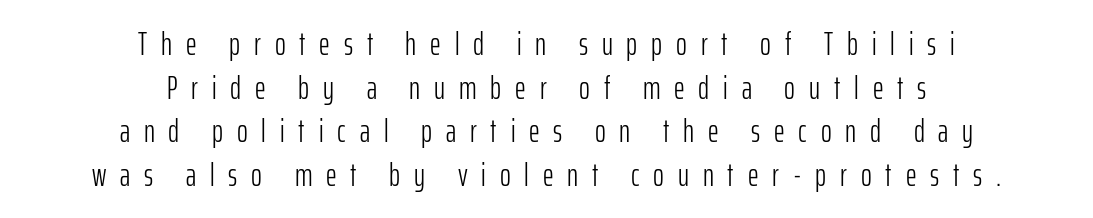
The image shows 33 px light, condensed sans-serif type, upright; set centered, normal line spacing (1.32x), unusually wide letter spacing (+0.42 em), not underlined; low stroke contrast and a medium x-height.
